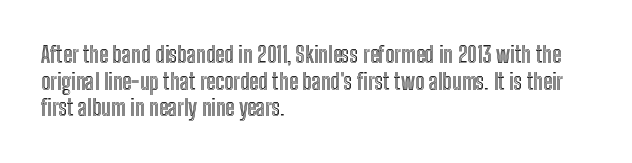
A student would call this left alignment; a typographer would say flush left, rag right. Nobody touched the tracking dial on this one. Tall strokes in this sample are plumb rather than angled. Descenders are the only things crossing below the line.
